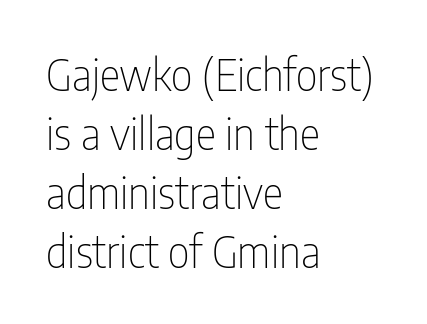
Q: Is the text bold? A: No.
Q: Is the text italic (slanted)? A: No, it is upright.
Q: Is the typeface a serif or a sans-serif typeface? A: Sans-serif.
Q: Is the text underlined? A: No.
Q: How is the paragraph aligned? A: Left-aligned.
Q: Is the spacing between letters normal or unusually wide? A: Normal.
Q: Is the spacing between lines tight, normal or loose? A: Normal.
Q: Width (condensed, normal, or wide)? A: Condensed.
Q: Stroke contrast? A: Low.
Q: x-height? A: Medium.
Q: Monospaced? A: No.
